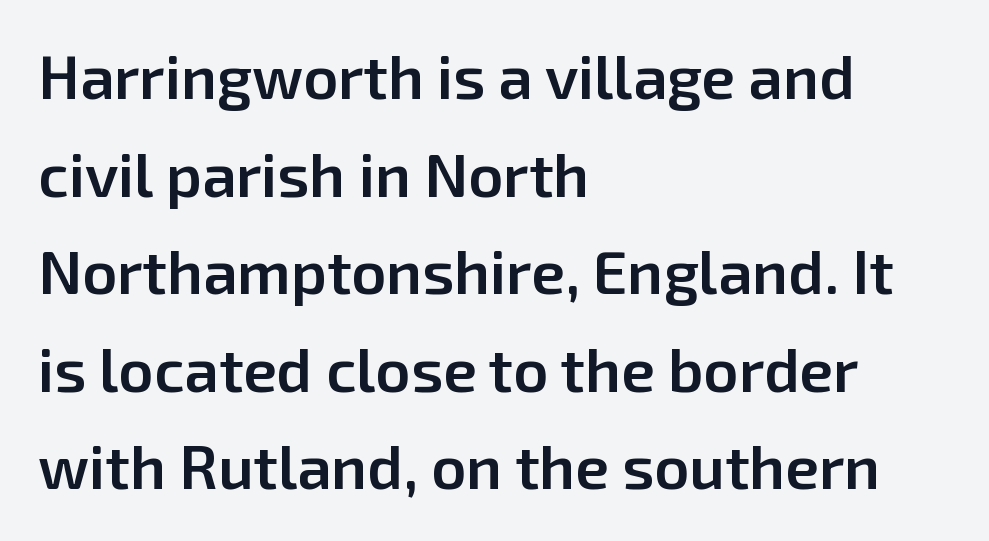
These lines keep a tight, regular rhythm from letter to letter. Is there much room between lines? A standard amount, neither cramped nor airy. Notice how the stems are strictly vertical — no italics here. Has an underline been added? It has not.
